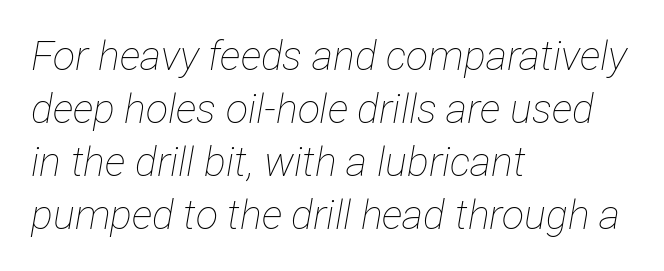
Q: Is the text bold? A: No.
Q: Is the text italic (slanted)? A: Yes, it leans right by about 12 degrees.
Q: Is the text underlined? A: No.
Q: How is the paragraph aligned? A: Left-aligned.
Q: Is the spacing between letters normal or unusually wide? A: Normal.
Q: Is the spacing between lines tight, normal or loose? A: Normal.
Q: Width (condensed, normal, or wide)? A: Condensed.
Q: Stroke contrast? A: Low.
Q: x-height? A: Medium.
Q: Monospaced? A: No.
